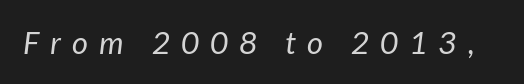
Q: Is the text bold? A: No.
Q: Is the text italic (slanted)? A: Yes, it leans right by about 7 degrees.
Q: Is the text underlined? A: No.
Q: Is the spacing between letters normal or unusually wide? A: Unusually wide.
Q: Width (condensed, normal, or wide)? A: Normal.
Q: Stroke contrast? A: Low.
Q: x-height? A: Medium.
Q: Monospaced? A: No.
